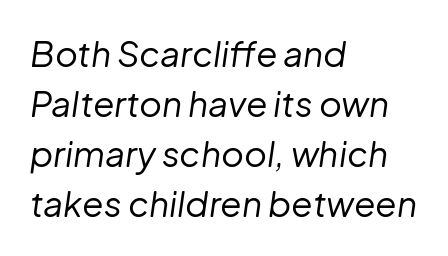
In terms of posture, this sample is oblique. The passage shown is typed in a proportional face where columns would drift. The horizontal fit of the characters is conventional and even. Where is the straight margin? On the left. Clear beneath every line of the passage.
